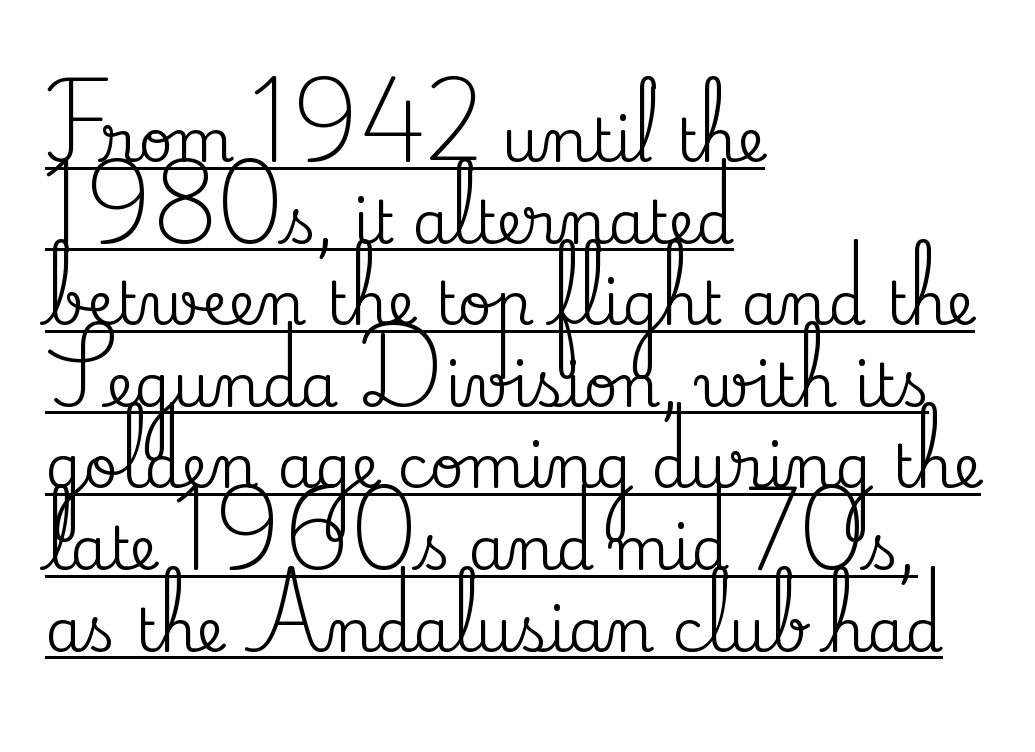
{"serif": "yes", "italic": "no", "width": "normal", "stroke_contrast": "medium", "x_height": "small", "monospaced": "no", "underline": "yes", "align": "left", "line_spacing": "normal", "line_spacing_ratio": 1.36, "letter_spacing": "normal", "letter_spacing_em": 0.0, "glyph_px": 60}
